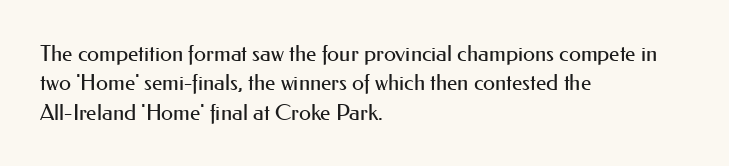
The image shows 22 px text type, upright; set left-aligned, normal line spacing (1.34x), normal letter spacing, not underlined.
